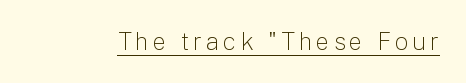
{"italic": "no", "bold": "no", "underline": "yes", "glyph_px": 24}
